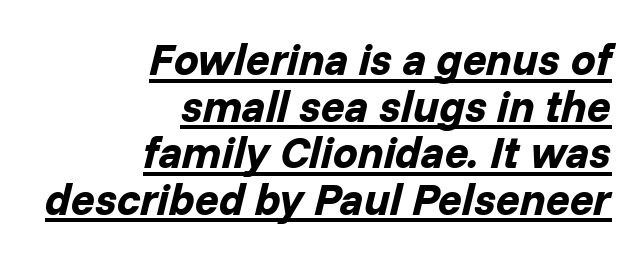
The glyphs are accompanied by a horizontal stroke just below them. The setting favours the right margin, as signatures and pull-quotes sometimes do. Leading: reduced. Caption: standard tracking, unaltered. Strong, thick strokes mark this as bold type. Think of a printed novel: that variable character pitch is what you see here.
